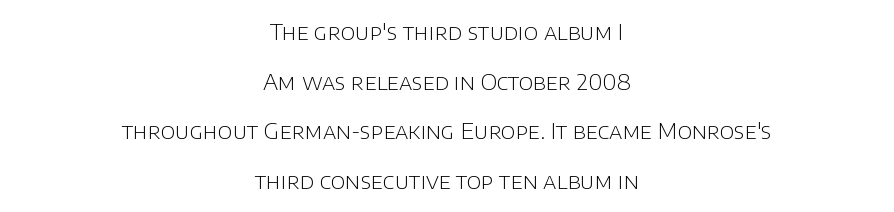
The image shows 22 px text type, upright; set centered, loose line spacing (2.26x), normal letter spacing, not underlined.
